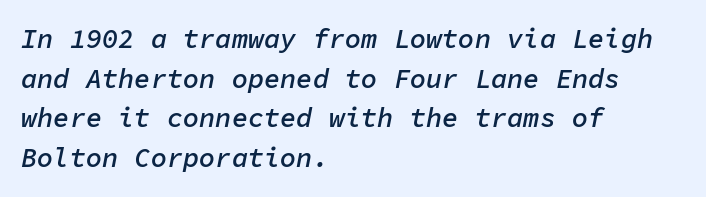
The lettering tilts uniformly, giving the passage an italic look. This sample keeps an unexceptional amount of space between lines. These words are printed semibold, heavier than regular yet not bold. Rule under the text: the space is simply empty. If you drew a ruler down the left edge, every line would touch it.
